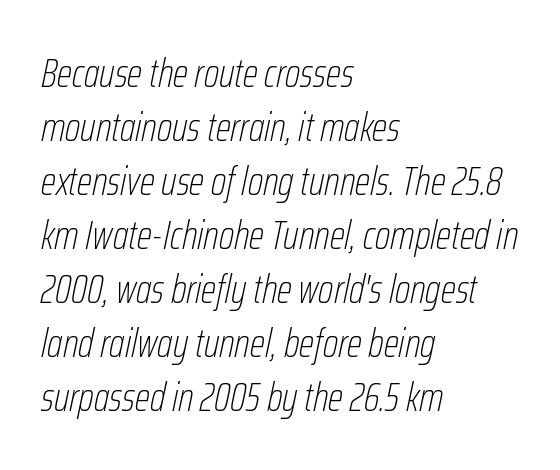
Q: Is the text bold? A: No.
Q: Is the text italic (slanted)? A: Yes, it leans right by about 12 degrees.
Q: Is the text underlined? A: No.
Q: How is the paragraph aligned? A: Left-aligned.
Q: Is the spacing between letters normal or unusually wide? A: Normal.
Q: Is the spacing between lines tight, normal or loose? A: Normal.
Q: Width (condensed, normal, or wide)? A: Condensed.
Q: Stroke contrast? A: Low.
Q: x-height? A: Medium.
Q: Monospaced? A: No.
